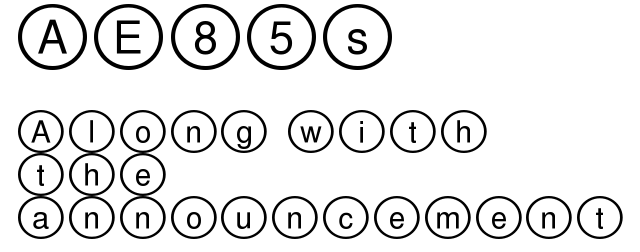
{"italic": "no", "width": "wide", "x_height": "large", "underline": "no", "align": "left", "line_spacing": "normal", "line_spacing_ratio": 1.44, "larger_block": "first", "size_ratio": 1.5, "glyph_px": 45}
